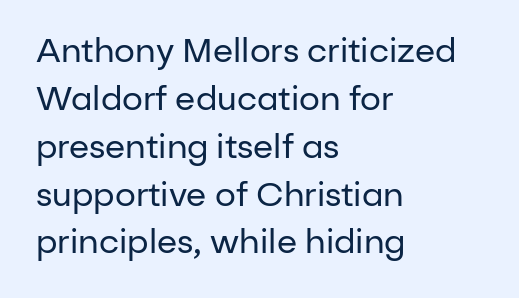
Q: Is the text bold? A: No.
Q: Is the text italic (slanted)? A: No, it is upright.
Q: Is the typeface a serif or a sans-serif typeface? A: Sans-serif.
Q: Is the text underlined? A: No.
Q: How is the paragraph aligned? A: Left-aligned.
Q: Is the spacing between letters normal or unusually wide? A: Normal.
Q: Is the spacing between lines tight, normal or loose? A: Normal.
Q: Width (condensed, normal, or wide)? A: Normal.
Q: Stroke contrast? A: Low.
Q: x-height? A: Medium.
Q: Monospaced? A: No.
